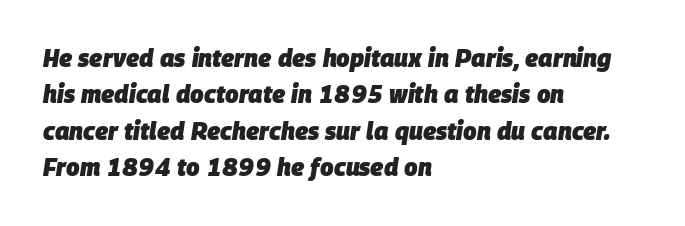
Q: Is the text bold? A: Yes.
Q: Is the text italic (slanted)? A: Yes, it leans right by about 9 degrees.
Q: Is the text underlined? A: No.
Q: How is the paragraph aligned? A: Left-aligned.
Q: Is the spacing between letters normal or unusually wide? A: Normal.
Q: Is the spacing between lines tight, normal or loose? A: Normal.
